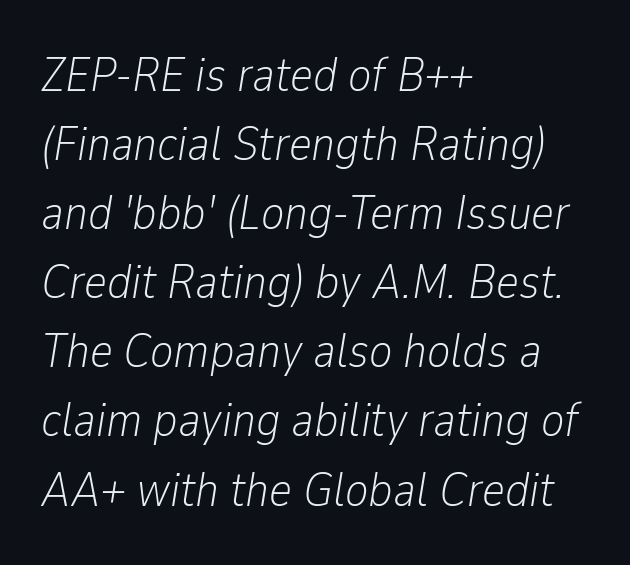
Is there much room between lines? A standard amount, neither cramped nor airy. Lines of text with bare space underneath. Each line starts at the same left margin while the right side varies. No letter is thick-stroked: the sample isn't bold. The letters sit at their default tracking, neither squeezed nor spread.
